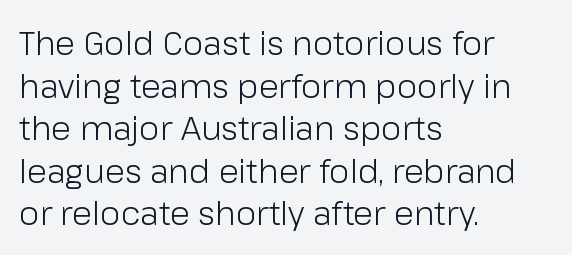
{"serif": "no", "italic": "no", "bold": "no", "weight": "light", "width": "normal", "stroke_contrast": "low", "x_height": "medium", "monospaced": "no", "underline": "no", "align": "left", "line_spacing": "normal", "line_spacing_ratio": 1.29, "letter_spacing": "normal", "letter_spacing_em": 0.0, "glyph_px": 33}
